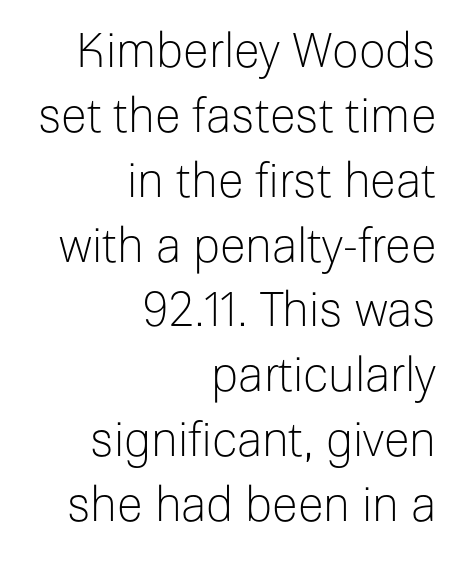
Proportional: the letters do not fall into vertical columns. Any mark beneath the type? The region is blank. The lines are quadded right. The typesetting does not lean heavy: it is not bold.
